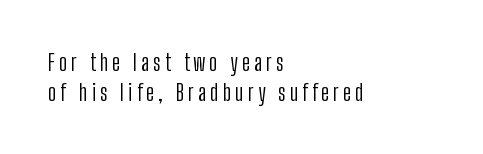
Is the stroke heavy? The answer is a plain regular-or-lighter. Notice how the passage keeps a crisp vertical edge on the left only. How would I describe the line gaps? Plain and ordinary. If you drew a line through each stem, it would be perfectly vertical. The zone under the glyphs is completely vacant.
